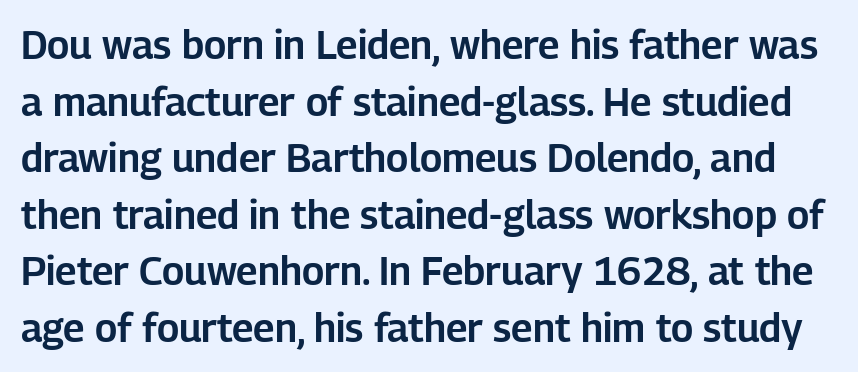
The passage shown is not underscored anywhere. The type family on display is of the sans-serif kind. This is roman type, the default non-slanted kind. Caption: standard tracking, unaltered.
